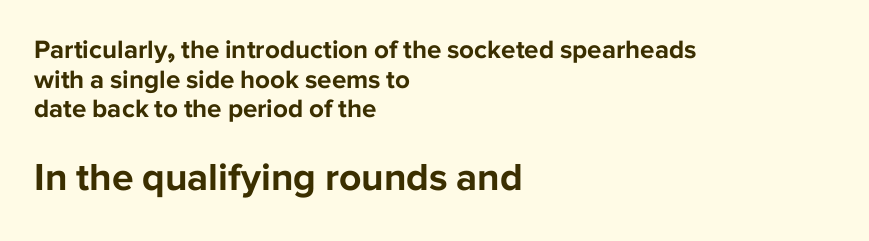
The image shows 39 px bold sans-serif type, upright; set left-aligned, tight line spacing (1.14x), normal letter spacing, not underlined; the second (bottom) block is 1.5x larger; low stroke contrast and a medium x-height.
